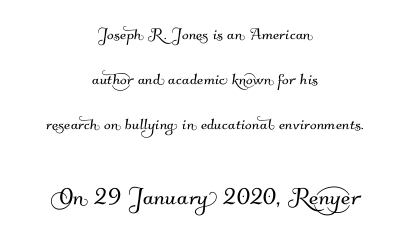
{"serif": "no", "width": "normal", "stroke_contrast": "medium", "x_height": "small", "monospaced": "no", "underline": "no", "align": "center", "line_spacing": "loose", "line_spacing_ratio": 2.25, "letter_spacing": "normal", "letter_spacing_em": 0.0, "larger_block": "second", "size_ratio": 1.5, "glyph_px": 30}
